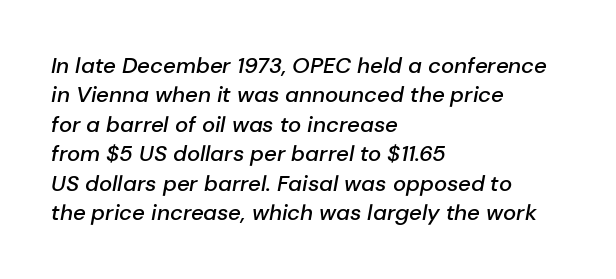
The image shows 22 px text type, italic (leaning right); set left-aligned, normal line spacing (1.34x), normal letter spacing, not underlined.
